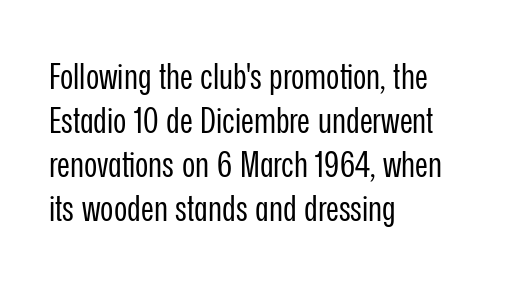
The image shows 36 px regular-weight, condensed sans-serif type, upright; set left-aligned, line spacing 1.22x, normal letter spacing, not underlined; low stroke contrast and a medium x-height.
